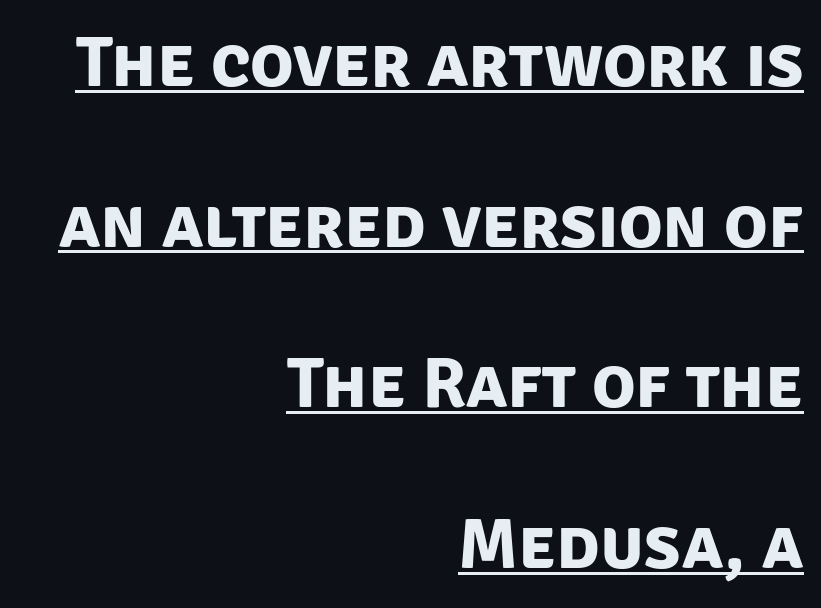
{"serif": "no", "bold": "yes", "weight": "bold", "width": "normal", "stroke_contrast": "low", "x_height": "large", "monospaced": "no", "underline": "yes", "align": "right", "line_spacing": "loose", "line_spacing_ratio": 2.23, "letter_spacing": "normal", "letter_spacing_em": 0.0, "glyph_px": 72}
